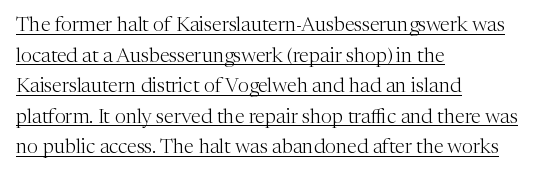
Q: Is the text bold? A: No.
Q: Is the text italic (slanted)? A: No, it is upright.
Q: Is the text underlined? A: Yes.
Q: How is the paragraph aligned? A: Left-aligned.
Q: Is the spacing between letters normal or unusually wide? A: Normal.
Q: Is the spacing between lines tight, normal or loose? A: Normal.
